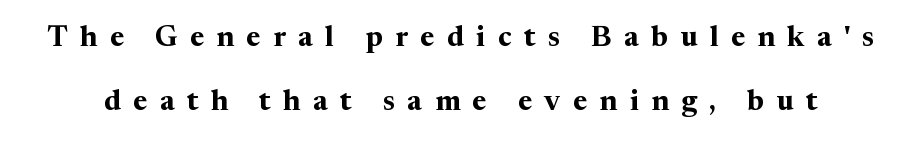
This is the regular roman posture of the typeface. Students, note that the glyphs here are deliberately spaced far apart. The face used here is seriffed, in the tradition of book romans. Proportional: the letters do not fall into vertical columns.
